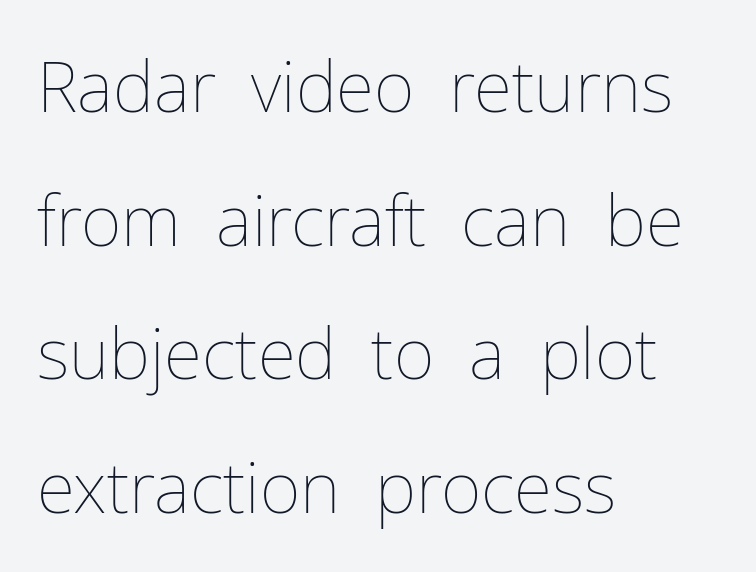
All the whitespace from short lines collects on the right. Lines of text with bare space underneath. Note the varied advance widths — an 'i' is clearly narrower than an 'm'. The letters stand upright; this is a roman face. In terms of letterspacing, this is plain default setting.
